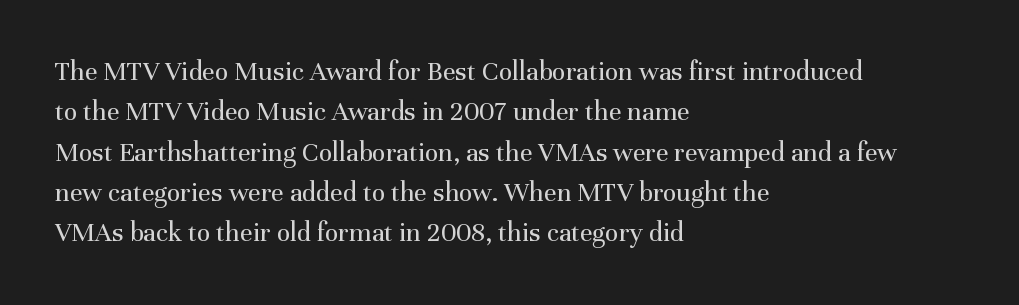
This sample keeps an unexceptional amount of space between lines. Short note: letters normally spaced. This sample is left-justified, so line endings fall wherever the words run out. The glyphs are unaccompanied by any horizontal stroke below them. The rendering shows small feet on the letterforms — a serif design.
